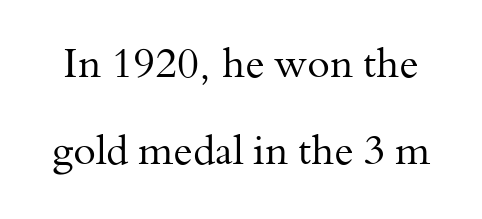
Q: Is the text bold? A: No.
Q: Is the text italic (slanted)? A: No, it is upright.
Q: Is the typeface a serif or a sans-serif typeface? A: Serif.
Q: Is the text underlined? A: No.
Q: Is the spacing between letters normal or unusually wide? A: Normal.
Q: Is the spacing between lines tight, normal or loose? A: Loose.
Q: Width (condensed, normal, or wide)? A: Normal.
Q: Stroke contrast? A: Medium.
Q: x-height? A: Small.
Q: Monospaced? A: No.
